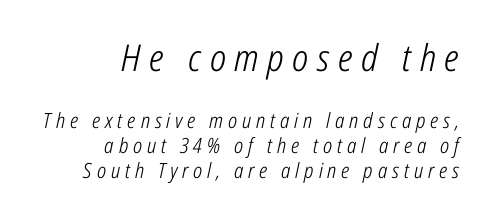
The image shows 37 px light, condensed type, italic (leaning right); set right-aligned, line spacing 1.19x, unusually wide letter spacing (+0.23 em), not underlined; the first (top) block is 1.76x larger; low stroke contrast and a medium x-height.
